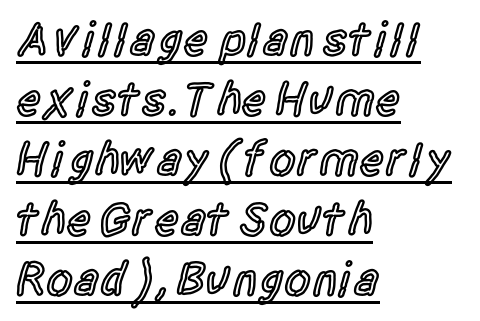
The image shows 48 px semibold, condensed sans-serif type; set left-aligned, normal line spacing (1.25x), normal letter spacing, underlined; a large x-height.
